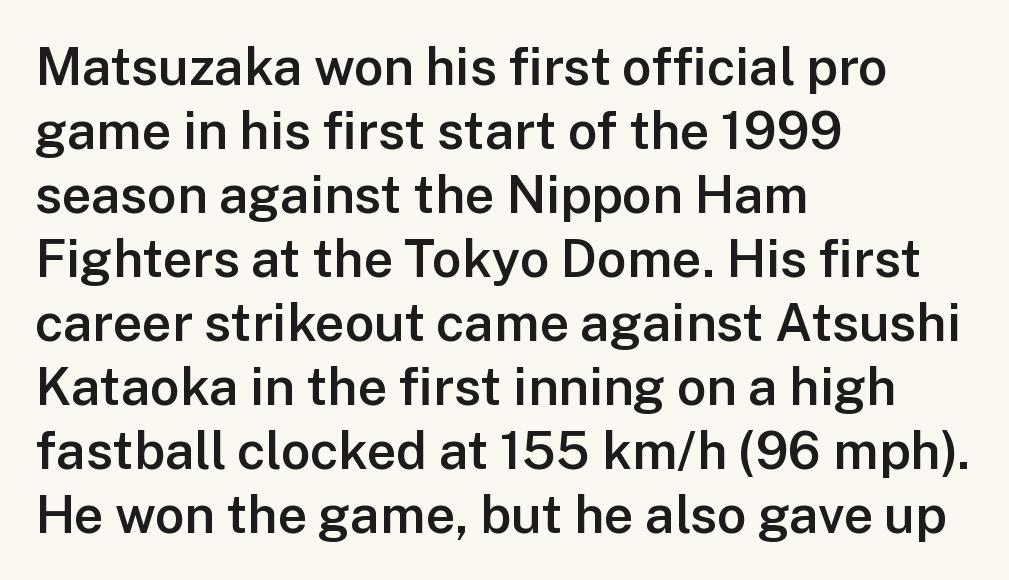
Q: Is the text bold? A: Semi-bold.
Q: Is the text italic (slanted)? A: No, it is upright.
Q: Is the typeface a serif or a sans-serif typeface? A: Sans-serif.
Q: Is the text underlined? A: No.
Q: How is the paragraph aligned? A: Left-aligned.
Q: Is the spacing between letters normal or unusually wide? A: Normal.
Q: Width (condensed, normal, or wide)? A: Normal.
Q: Stroke contrast? A: Low.
Q: x-height? A: Medium.
Q: Monospaced? A: No.
